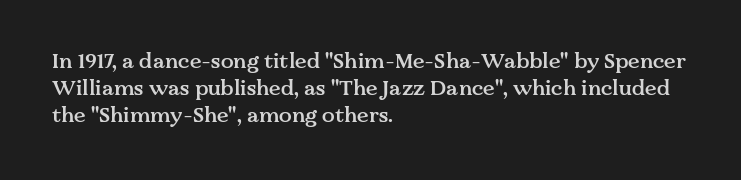
{"italic": "no", "bold": "semi", "underline": "no", "align": "left", "line_spacing": "normal", "line_spacing_ratio": 1.28, "letter_spacing": "normal", "letter_spacing_em": 0.0, "glyph_px": 21}
